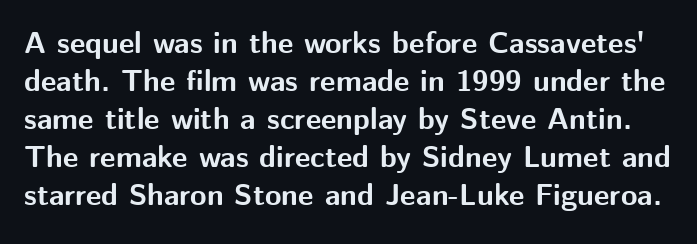
Q: Is the text bold? A: Yes.
Q: Is the text italic (slanted)? A: No, it is upright.
Q: Is the typeface a serif or a sans-serif typeface? A: Sans-serif.
Q: Is the text underlined? A: No.
Q: Is the spacing between letters normal or unusually wide? A: Normal.
Q: Is the spacing between lines tight, normal or loose? A: Normal.
Q: Width (condensed, normal, or wide)? A: Normal.
Q: Stroke contrast? A: Medium.
Q: x-height? A: Medium.
Q: Monospaced? A: No.
